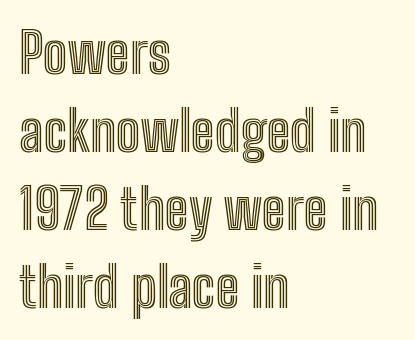
The image shows 55 px condensed type, upright; set left-aligned, normal line spacing (1.42x), normal letter spacing, not underlined; a medium x-height.
